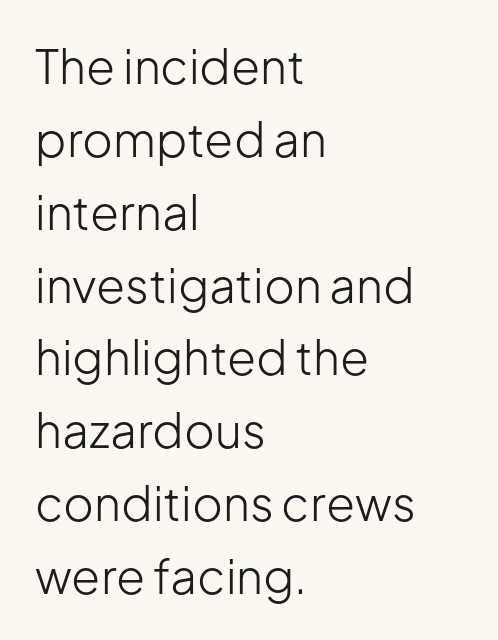
{"serif": "no", "italic": "no", "bold": "no", "weight": "light", "width": "normal", "stroke_contrast": "low", "x_height": "medium", "monospaced": "no", "underline": "no", "align": "left", "line_spacing": "normal", "line_spacing_ratio": 1.55, "letter_spacing": "normal", "letter_spacing_em": 0.0, "glyph_px": 47}
